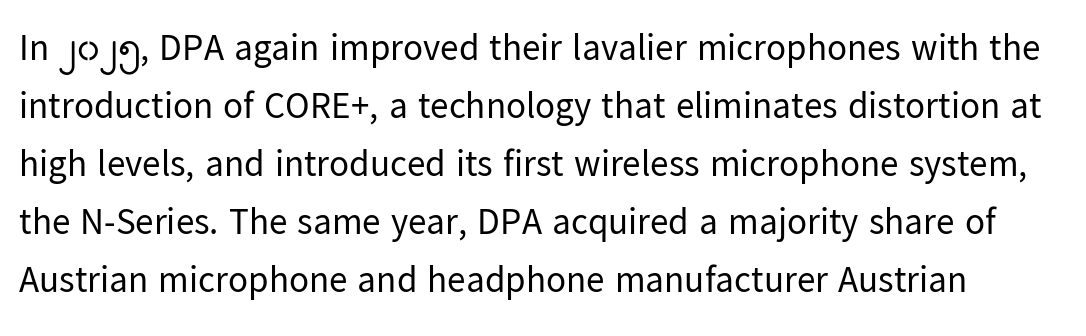
The image shows 37 px regular-weight sans-serif type, upright; set normal line spacing (1.57x), normal letter spacing, not underlined; low stroke contrast and a medium x-height.
